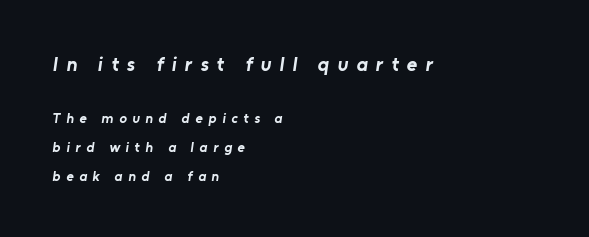
{"bold": "yes", "underline": "no", "align": "left", "line_spacing": "loose", "line_spacing_ratio": 2.06, "letter_spacing": "wide", "letter_spacing_em": 0.41, "larger_block": "first", "size_ratio": 1.43, "glyph_px": 20}
